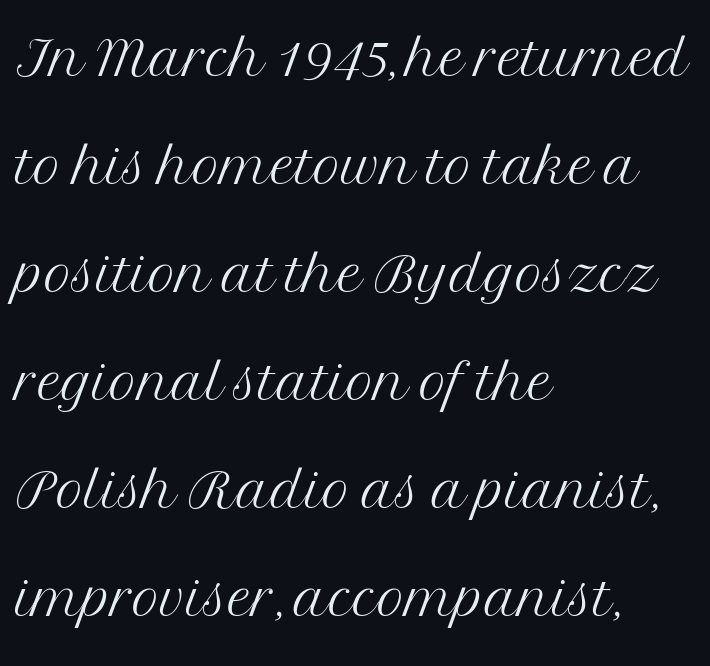
The face used here is proportionally spaced, like ordinary book or web type. The paragraph shown leans on its left margin. Is this a sans? No — the strokes have serifs. Vertical spacing — default. Underlining? Definitely not there.
